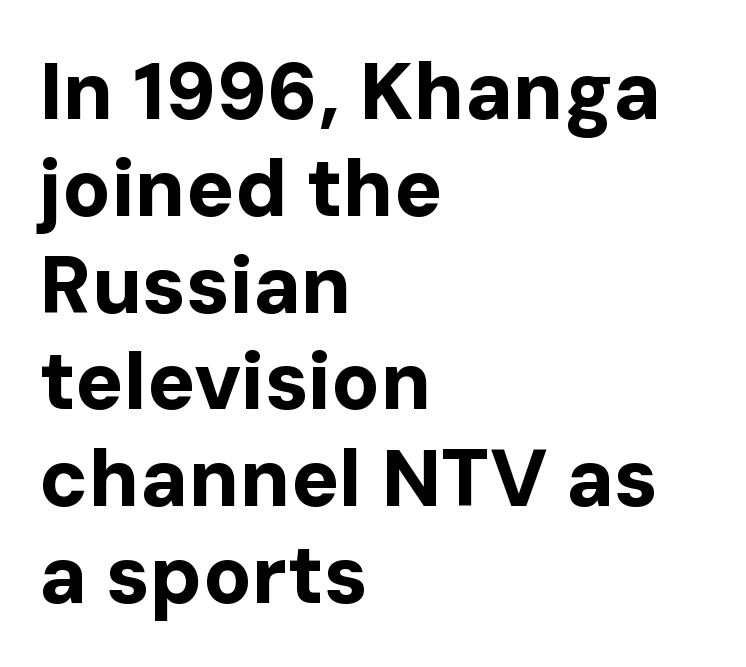
Horizontal alignment here is leftward, the default for most running prose. This is roman type, the default non-slanted kind. A typesetter would call this zero additional tracking. Summary of weight: heavy, a full bold.
